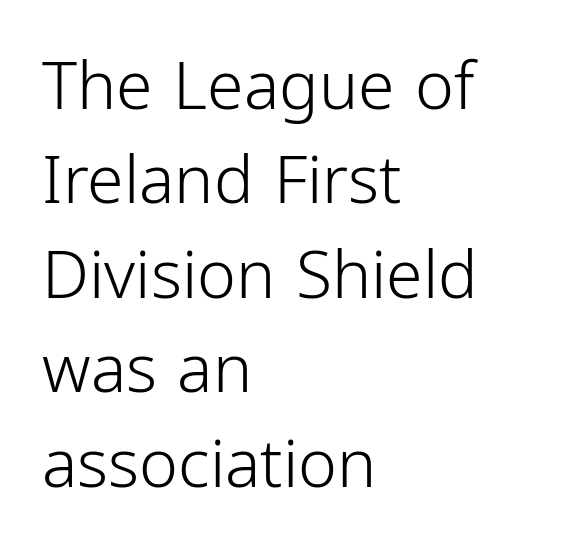
The font is comparable to plain body text, perhaps lighter. Does the copy run flush right? No — it runs flush left. What's the leading like? Ordinary, nothing unusual. You can tell from the bare stems that sans-serif type was used.
